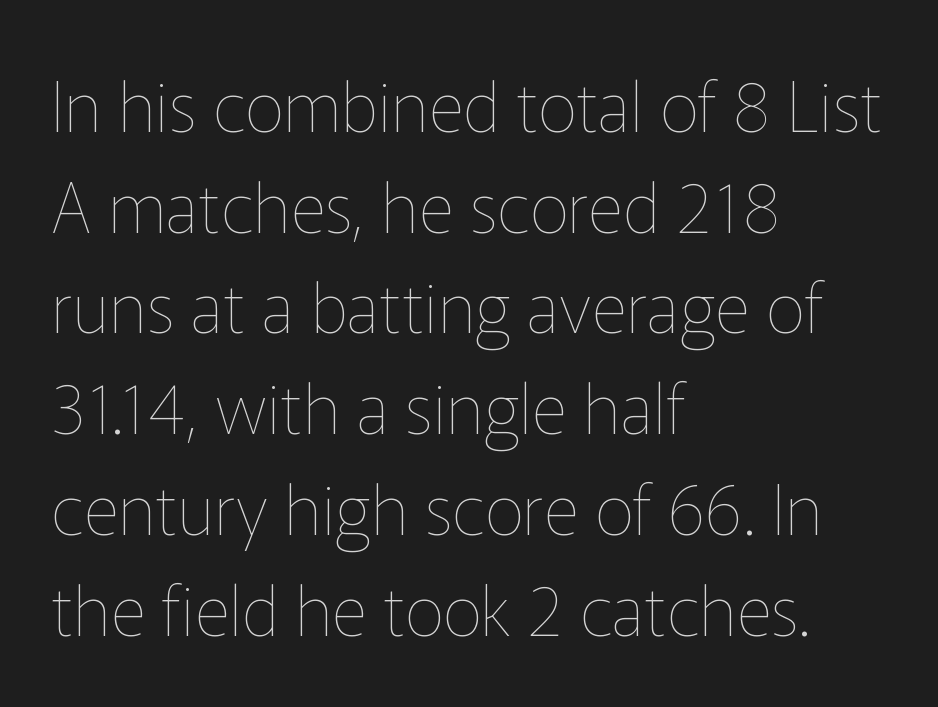
{"italic": "no", "bold": "no", "weight": "thin", "width": "normal", "stroke_contrast": "low", "x_height": "medium", "monospaced": "no", "underline": "no", "align": "left", "line_spacing": "normal", "line_spacing_ratio": 1.46, "letter_spacing": "normal", "letter_spacing_em": 0.0, "glyph_px": 69}
